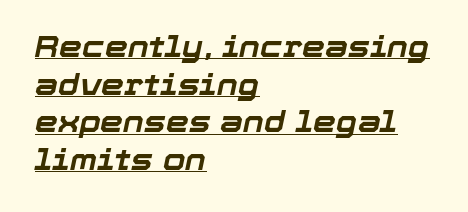
The image shows 29 px bold type, italic (leaning right); set left-aligned, normal line spacing (1.3x), normal letter spacing, underlined; low stroke contrast and a medium x-height.
